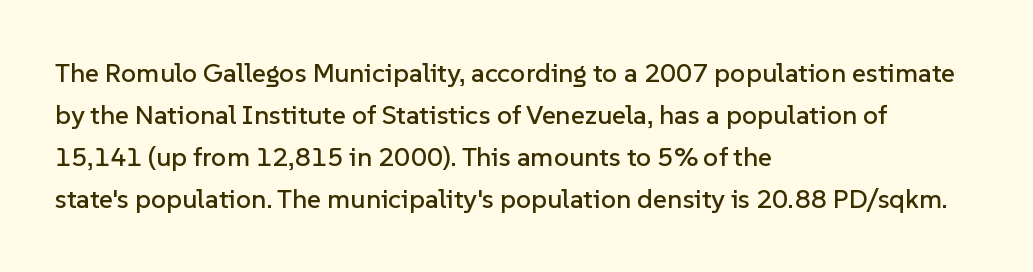
Q: Is the text italic (slanted)? A: No, it is upright.
Q: Is the text underlined? A: No.
Q: How is the paragraph aligned? A: Left-aligned.
Q: Is the spacing between letters normal or unusually wide? A: Normal.
Q: Is the spacing between lines tight, normal or loose? A: Normal.
